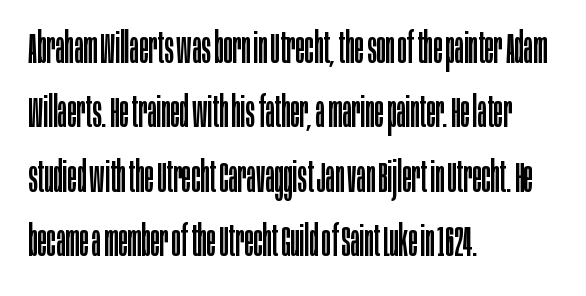
Horizontally, the lines are justified to the leading edge only. Do the characters align in a grid? No, the font is proportional. Bold? No — there's no thickening of the strokes. Students, observe: this is what conventionally led text looks like. Honestly, there is no underline to notice here at all. These lines were composed using upright roman letters.
